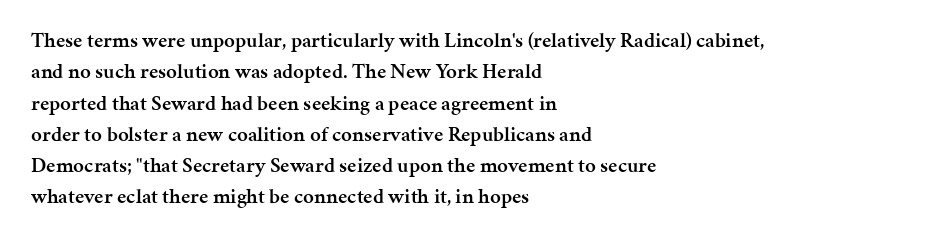
The image shows 21 px text type, upright; set left-aligned, normal line spacing (1.49x), normal letter spacing, not underlined.
